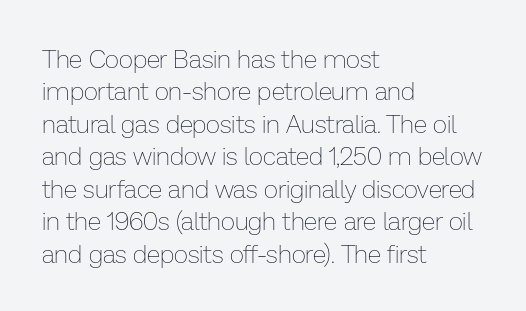
Q: Is the text bold? A: No.
Q: Is the text italic (slanted)? A: No, it is upright.
Q: Is the text underlined? A: No.
Q: How is the paragraph aligned? A: Left-aligned.
Q: Is the spacing between letters normal or unusually wide? A: Normal.
Q: Is the spacing between lines tight, normal or loose? A: Normal.
